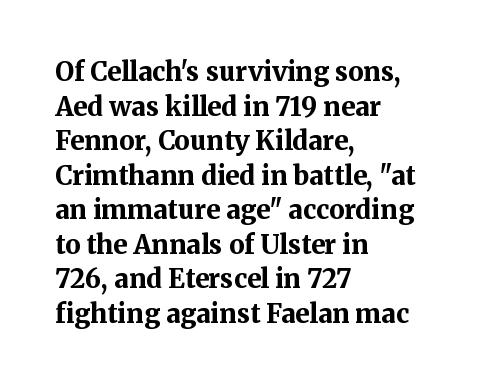
The image shows 26 px bold type, upright; set left-aligned, normal line spacing (1.33x), normal letter spacing, not underlined.
